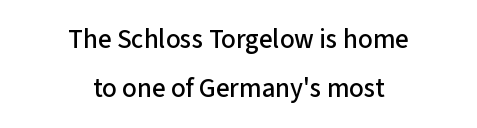
The image shows 27 px text type, upright; set centered, line spacing 1.8x, normal letter spacing, not underlined.
